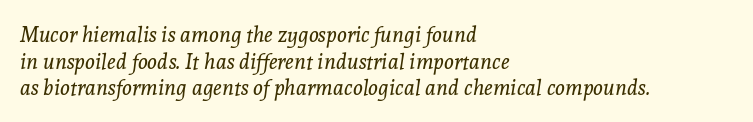
{"italic": "yes", "lean": "right", "slant_degrees": 8, "bold": "no", "underline": "no", "align": "left", "line_spacing": "normal", "line_spacing_ratio": 1.27, "letter_spacing": "normal", "letter_spacing_em": 0.0, "glyph_px": 21}
